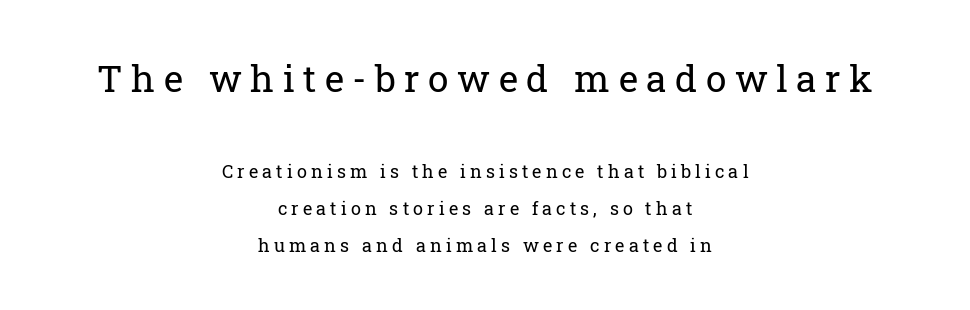
How would I describe the line gaps? Wide and relaxed. The gaps between neighbouring characters are conspicuously large. Do the characters align in a grid? No, the font is proportional. The whitespace from short lines is split evenly between both sides. Between these two stacked blocks, the higher one wins on size.
